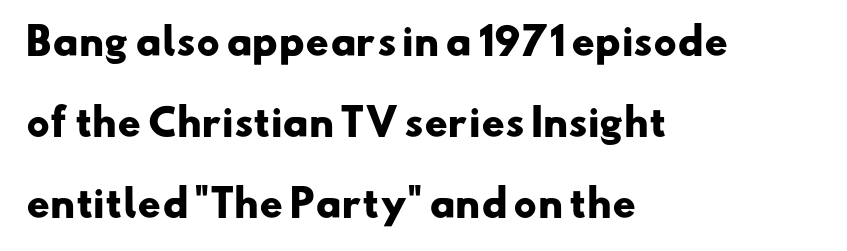
Q: Is the text bold? A: Yes.
Q: Is the typeface a serif or a sans-serif typeface? A: Sans-serif.
Q: Is the text underlined? A: No.
Q: How is the paragraph aligned? A: Left-aligned.
Q: Is the spacing between letters normal or unusually wide? A: Normal.
Q: Is the spacing between lines tight, normal or loose? A: Loose.
Q: Width (condensed, normal, or wide)? A: Wide.
Q: Stroke contrast? A: Low.
Q: x-height? A: Small.
Q: Monospaced? A: No.
